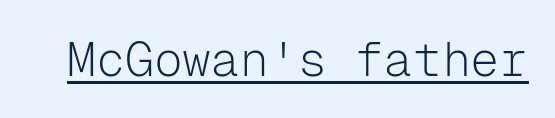
In designer terms, the underline attribute is active on this setting. The typography opts for an upright posture over an oblique one. The passage shown is typed in a monospace face where columns stay perfectly aligned. This is sans-serif lettering, the kind often seen on screens and signage. In terms of letterspacing, this is plain default setting.
